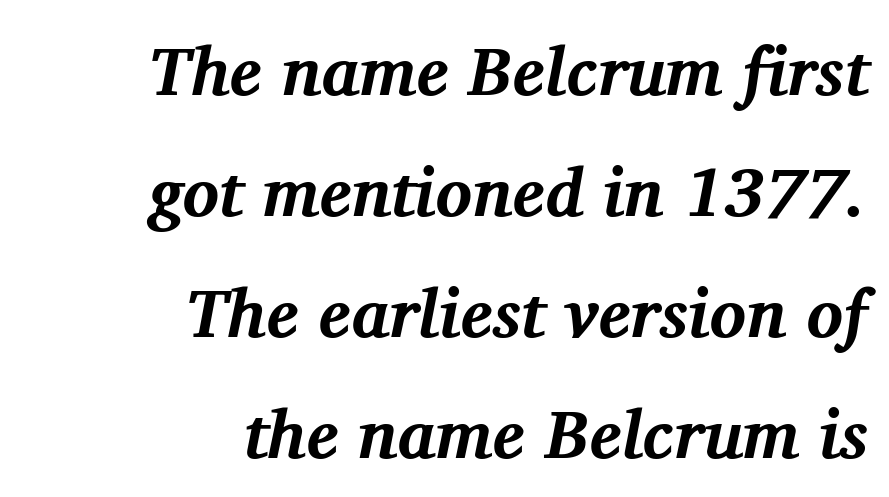
The image shows 68 px bold serif type, italic (leaning right); set right-aligned, line spacing 1.78x, normal letter spacing, not underlined; medium stroke contrast and a medium x-height.
